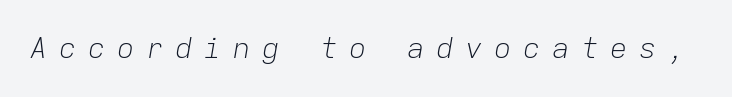
Q: Is the text bold? A: No.
Q: Is the text italic (slanted)? A: Yes, it leans right by about 9 degrees.
Q: Is the text underlined? A: No.
Q: Is the spacing between letters normal or unusually wide? A: Unusually wide.
Q: Width (condensed, normal, or wide)? A: Normal.
Q: Stroke contrast? A: Low.
Q: x-height? A: Medium.
Q: Monospaced? A: Yes.
